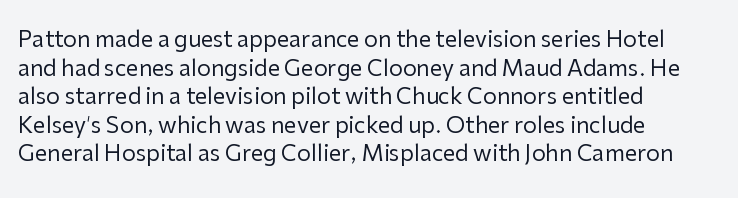
{"italic": "no", "bold": "no", "underline": "no", "align": "left", "line_spacing": "normal", "line_spacing_ratio": 1.3, "letter_spacing": "normal", "letter_spacing_em": 0.0, "glyph_px": 22}
